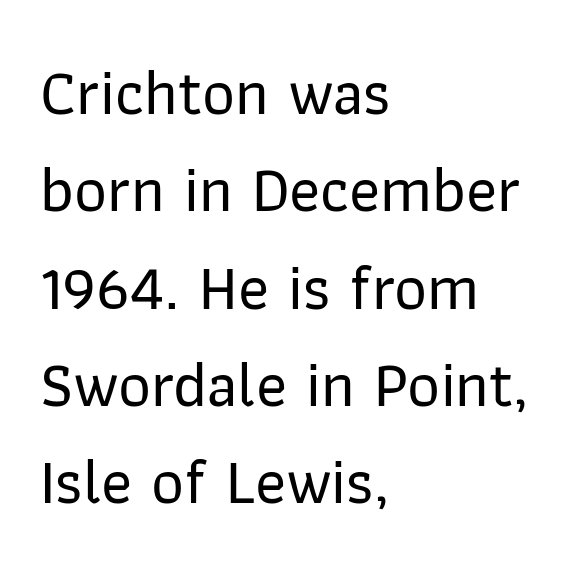
Q: Is the text italic (slanted)? A: No, it is upright.
Q: Is the typeface a serif or a sans-serif typeface? A: Sans-serif.
Q: Is the text underlined? A: No.
Q: How is the paragraph aligned? A: Left-aligned.
Q: Is the spacing between letters normal or unusually wide? A: Normal.
Q: Is the spacing between lines tight, normal or loose? A: Normal.
Q: Width (condensed, normal, or wide)? A: Normal.
Q: Stroke contrast? A: Low.
Q: x-height? A: Medium.
Q: Monospaced? A: No.
